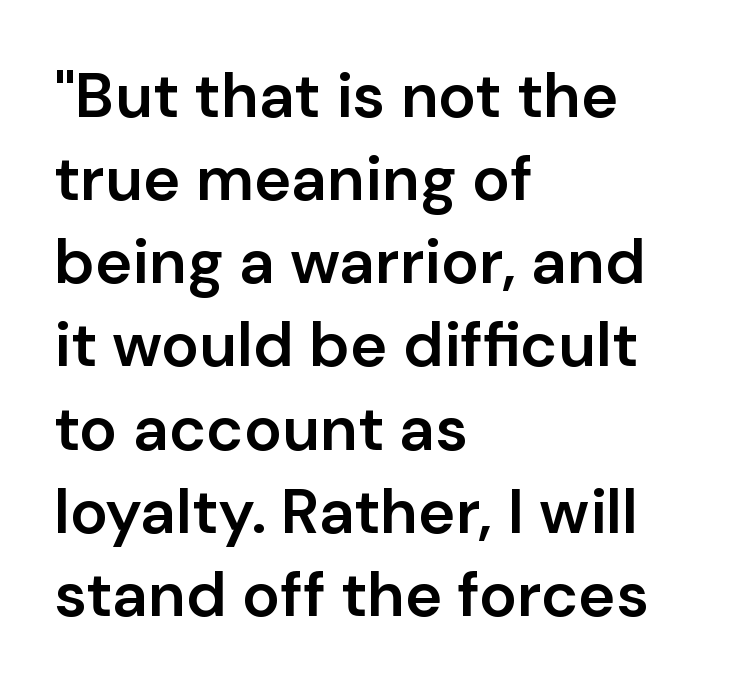
The image shows 63 px semibold sans-serif type, upright; set left-aligned, normal line spacing (1.32x), normal letter spacing, not underlined; low stroke contrast and a medium x-height.
